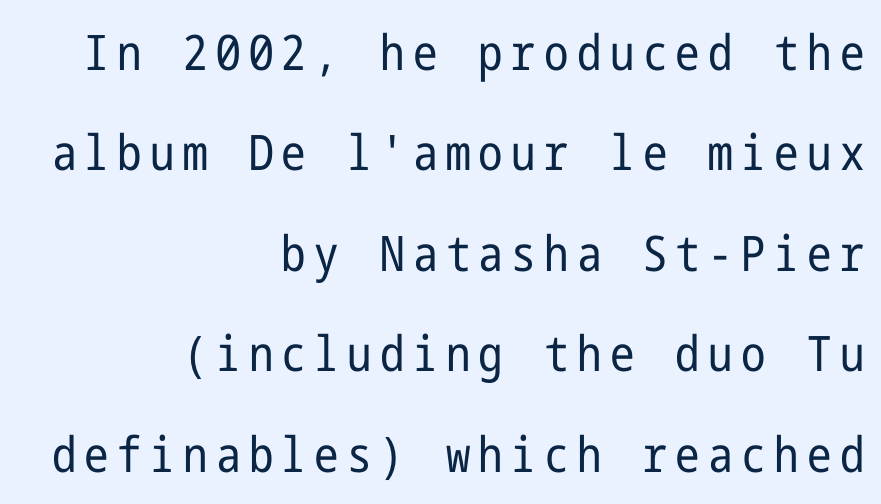
Q: Is the text bold? A: No.
Q: Is the text italic (slanted)? A: No, it is upright.
Q: Is the typeface a serif or a sans-serif typeface? A: Sans-serif.
Q: Is the text underlined? A: No.
Q: How is the paragraph aligned? A: Right-aligned.
Q: Is the spacing between lines tight, normal or loose? A: Loose.
Q: Width (condensed, normal, or wide)? A: Condensed.
Q: Stroke contrast? A: Low.
Q: x-height? A: Medium.
